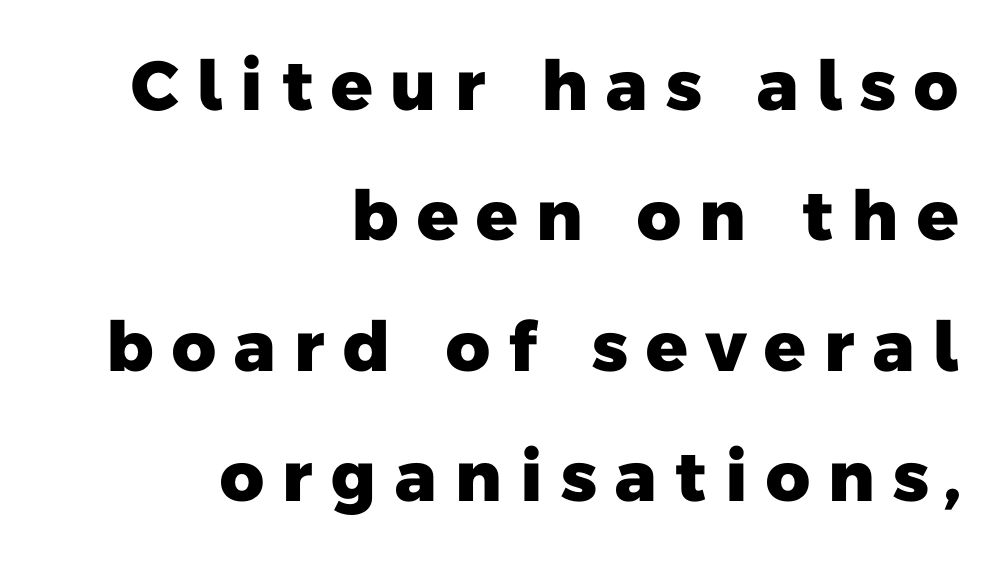
Q: Is the text bold? A: Yes.
Q: Is the typeface a serif or a sans-serif typeface? A: Sans-serif.
Q: Is the text underlined? A: No.
Q: How is the paragraph aligned? A: Right-aligned.
Q: Is the spacing between letters normal or unusually wide? A: Unusually wide.
Q: Width (condensed, normal, or wide)? A: Normal.
Q: Stroke contrast? A: Low.
Q: x-height? A: Medium.
Q: Monospaced? A: No.
